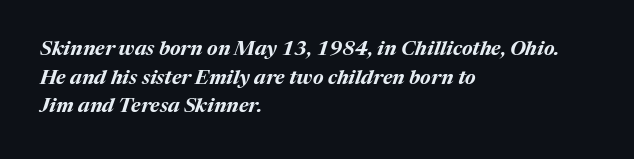
I'd describe the lettering as bold — thick and assertive. The ragged edge is on the right, which tells us the setting is flush left. Quick note: italic. Is there much room between lines? A standard amount, neither cramped nor airy.
